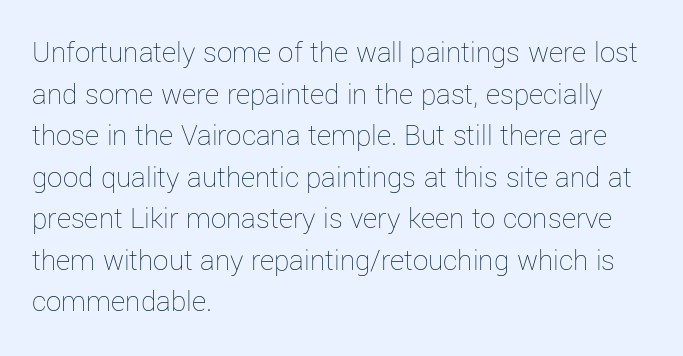
Compared with a centered layout, this one pins lines to the left instead. Here the glyphs are tracked normally, forming tight word shapes. Note the varied advance widths — an 'i' is clearly narrower than an 'm'. Nope, not italic — everything's standing straight.
